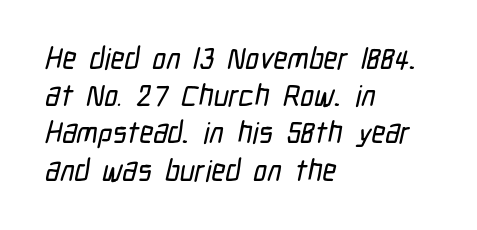
{"serif": "no", "width": "condensed", "stroke_contrast": "low", "x_height": "medium", "monospaced": "no", "underline": "no", "align": "left", "line_spacing_ratio": 1.24, "letter_spacing": "normal", "letter_spacing_em": 0.0, "glyph_px": 30}
